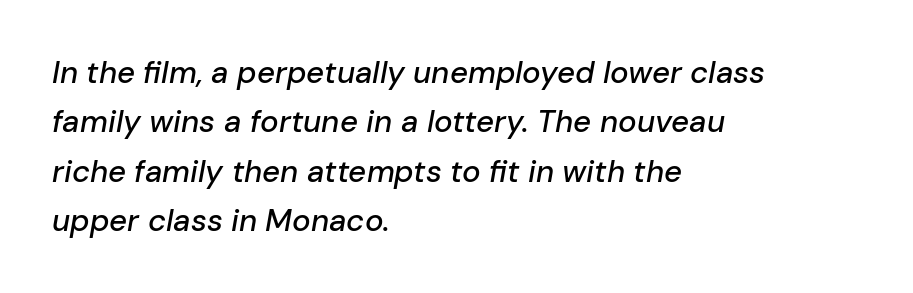
Decoration check: the copy has no underline. Each letter keeps its own natural width here, so spacing adapts to shape. Where is the straight margin? On the left. Look at the tracking — it's just the regular setting, nothing added. Rendered with sloped, italic letterforms.
